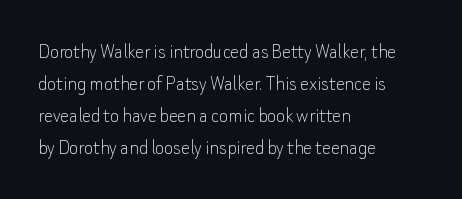
This sample uses an upright cut, with every glyph sitting square on the baseline. Check the space under the baseline: it is left empty. These lines are set flush left with a ragged right edge. Weight: not bold — regular or lighter.
